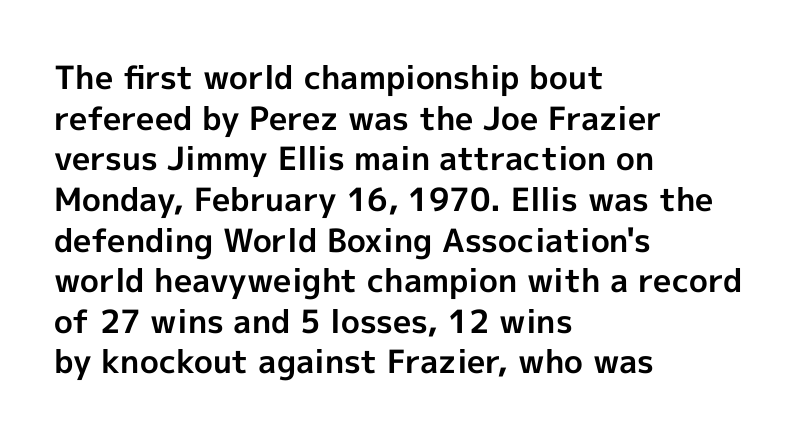
Q: Is the text bold? A: Yes.
Q: Is the text italic (slanted)? A: No, it is upright.
Q: Is the typeface a serif or a sans-serif typeface? A: Sans-serif.
Q: Is the text underlined? A: No.
Q: How is the paragraph aligned? A: Left-aligned.
Q: Is the spacing between letters normal or unusually wide? A: Normal.
Q: Is the spacing between lines tight, normal or loose? A: Normal.
Q: Width (condensed, normal, or wide)? A: Normal.
Q: x-height? A: Medium.
Q: Monospaced? A: No.
